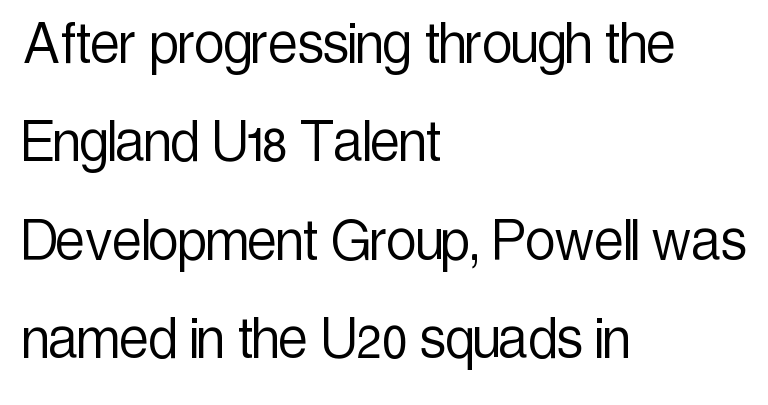
{"serif": "no", "italic": "no", "bold": "no", "weight": "light", "width": "condensed", "x_height": "medium", "monospaced": "no", "underline": "no", "align": "left", "line_spacing": "normal", "line_spacing_ratio": 1.49, "letter_spacing": "normal", "letter_spacing_em": 0.0, "glyph_px": 66}
